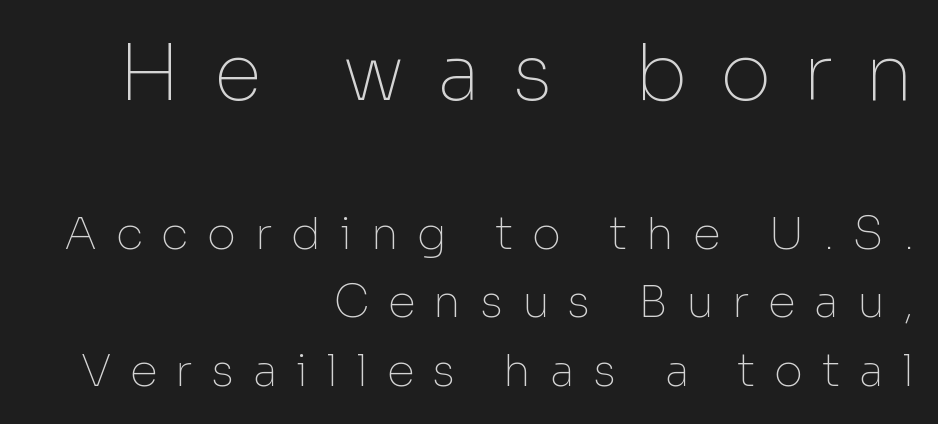
{"serif": "no", "italic": "no", "bold": "no", "weight": "thin", "width": "normal", "stroke_contrast": "low", "x_height": "medium", "monospaced": "no", "underline": "no", "align": "right", "line_spacing": "normal", "line_spacing_ratio": 1.52, "letter_spacing": "wide", "letter_spacing_em": 0.41, "larger_block": "first", "size_ratio": 1.73, "glyph_px": 78}
